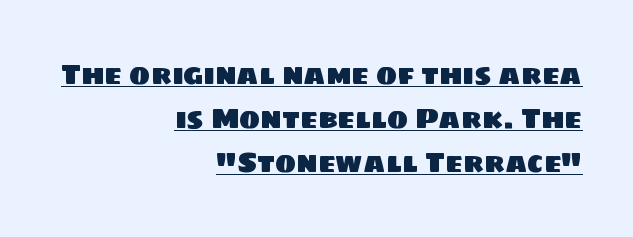
{"serif": "no", "width": "normal", "stroke_contrast": "low", "x_height": "large", "monospaced": "no", "underline": "yes", "align": "right", "line_spacing": "normal", "line_spacing_ratio": 1.57, "letter_spacing": "normal", "letter_spacing_em": 0.0, "glyph_px": 28}
